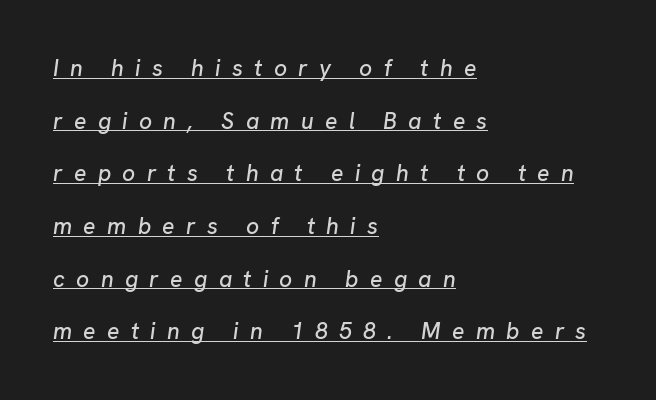
{"italic": "yes", "lean": "right", "slant_degrees": 8, "underline": "yes", "align": "left", "line_spacing": "loose", "line_spacing_ratio": 2.29, "letter_spacing": "wide", "letter_spacing_em": 0.49, "glyph_px": 23}
